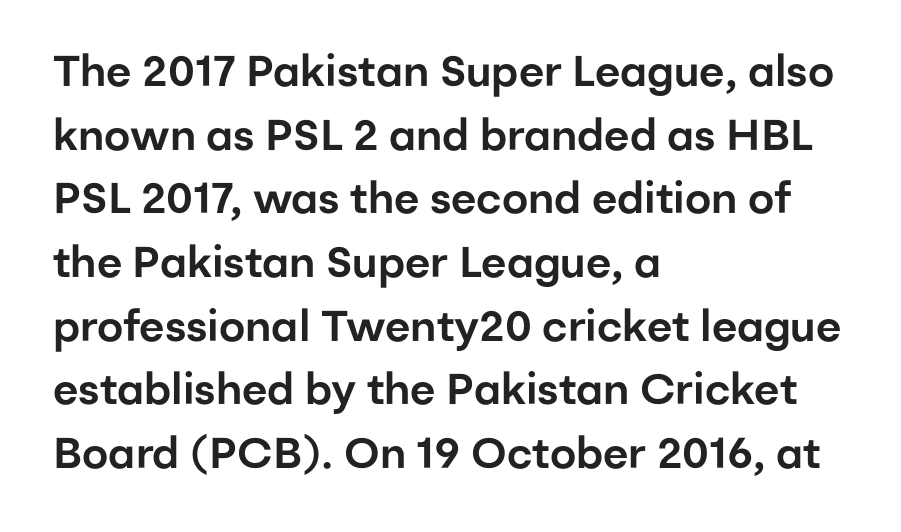
{"serif": "no", "italic": "no", "width": "normal", "stroke_contrast": "low", "x_height": "medium", "monospaced": "no", "underline": "no", "align": "left", "line_spacing": "normal", "line_spacing_ratio": 1.48, "letter_spacing": "normal", "letter_spacing_em": 0.0, "glyph_px": 43}
